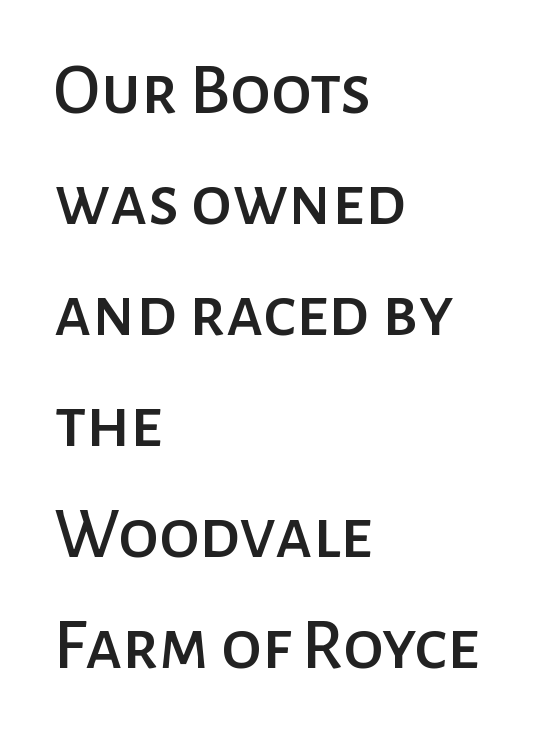
Characters remain perfectly vertical along every line. Layout note: lines flush left. The letters advance in unequal steps, a hallmark of proportional type. To sum up the face: it is a sans, with no serifs. The letters sit at their default tracking, neither squeezed nor spread. Just letters on the line, the space beneath them empty.
